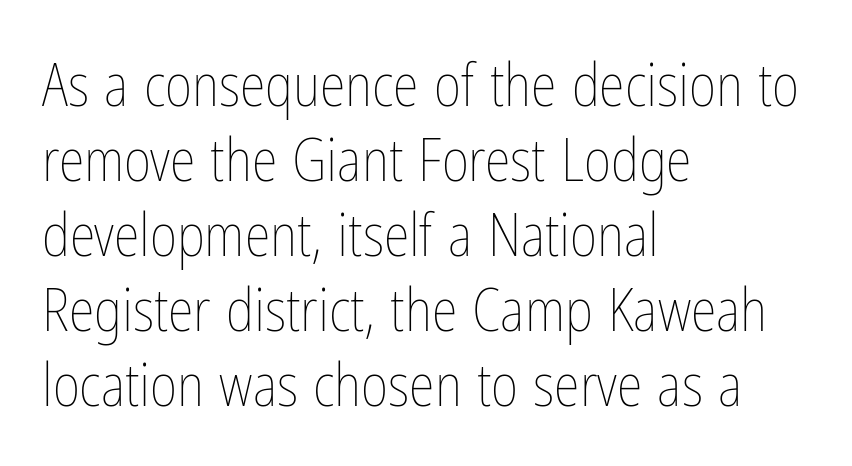
The image shows 59 px thin, condensed type, upright; set left-aligned, normal line spacing (1.27x), normal letter spacing, not underlined; low stroke contrast and a medium x-height.
